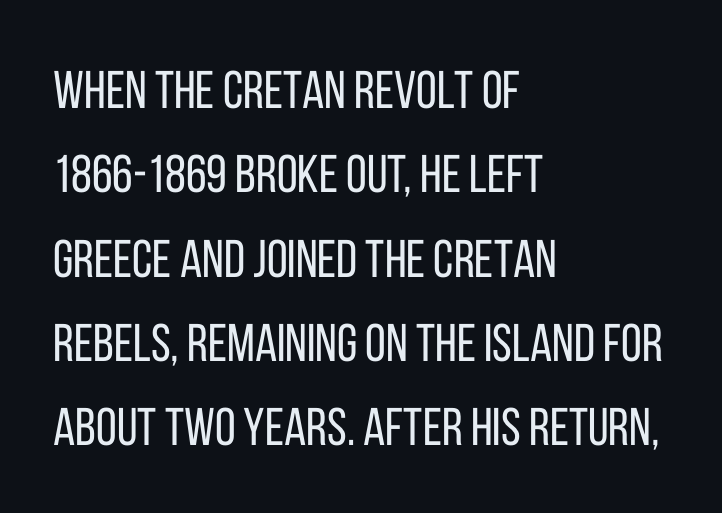
Q: Is the text bold? A: No.
Q: Is the text italic (slanted)? A: No, it is upright.
Q: Is the typeface a serif or a sans-serif typeface? A: Sans-serif.
Q: Is the text underlined? A: No.
Q: How is the paragraph aligned? A: Left-aligned.
Q: Is the spacing between letters normal or unusually wide? A: Normal.
Q: Is the spacing between lines tight, normal or loose? A: Normal.
Q: Width (condensed, normal, or wide)? A: Condensed.
Q: Stroke contrast? A: Low.
Q: x-height? A: Large.
Q: Monospaced? A: No.
